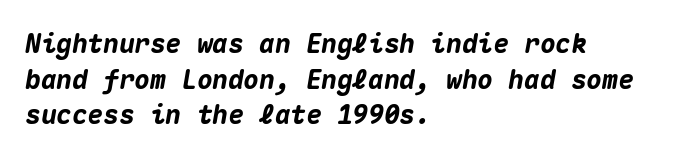
Q: Is the text bold? A: Yes.
Q: Is the text italic (slanted)? A: Yes, it leans right by about 10 degrees.
Q: Is the text underlined? A: No.
Q: How is the paragraph aligned? A: Left-aligned.
Q: Is the spacing between letters normal or unusually wide? A: Normal.
Q: Is the spacing between lines tight, normal or loose? A: Normal.
